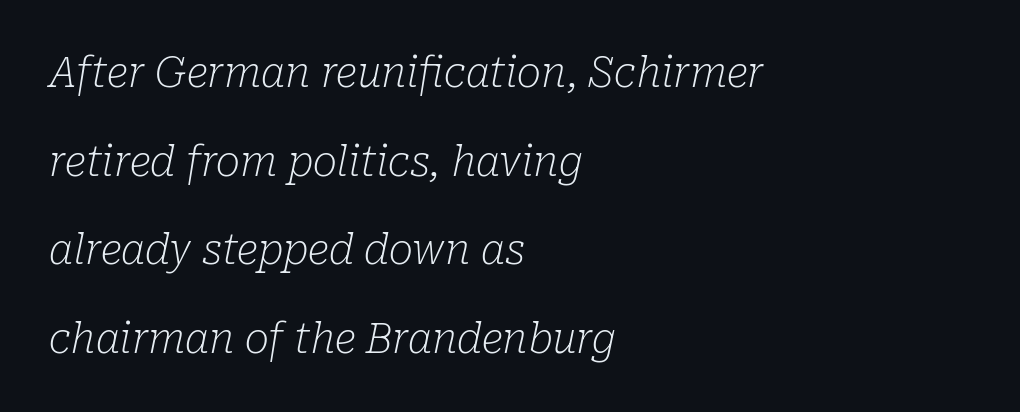
Q: Is the text bold? A: No.
Q: Is the text italic (slanted)? A: Yes, it leans right by about 10 degrees.
Q: Is the typeface a serif or a sans-serif typeface? A: Serif.
Q: Is the text underlined? A: No.
Q: How is the paragraph aligned? A: Left-aligned.
Q: Is the spacing between letters normal or unusually wide? A: Normal.
Q: Is the spacing between lines tight, normal or loose? A: Loose.
Q: Width (condensed, normal, or wide)? A: Normal.
Q: Stroke contrast? A: Low.
Q: x-height? A: Medium.
Q: Monospaced? A: No.
